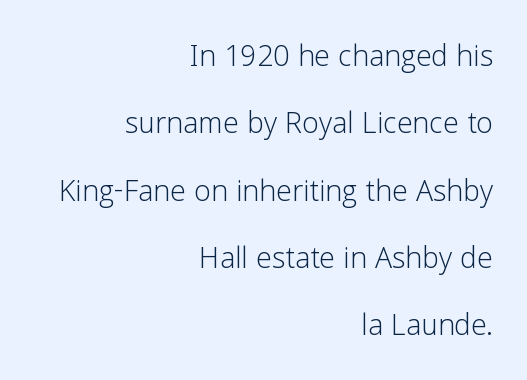
Q: Is the text bold? A: No.
Q: Is the text italic (slanted)? A: No, it is upright.
Q: Is the typeface a serif or a sans-serif typeface? A: Sans-serif.
Q: Is the text underlined? A: No.
Q: How is the paragraph aligned? A: Right-aligned.
Q: Is the spacing between letters normal or unusually wide? A: Normal.
Q: Width (condensed, normal, or wide)? A: Normal.
Q: Stroke contrast? A: Low.
Q: x-height? A: Medium.
Q: Monospaced? A: No.
